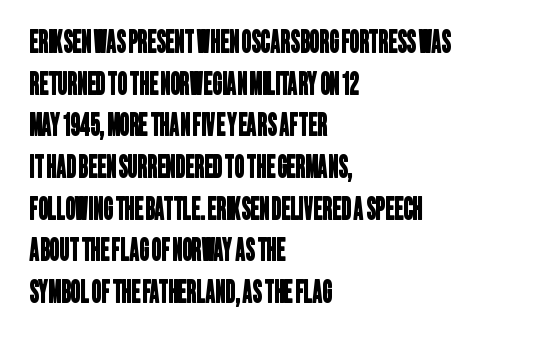
The image shows 30 px condensed sans-serif type; set left-aligned, normal line spacing (1.39x), normal letter spacing, not underlined; low stroke contrast and a large x-height.
